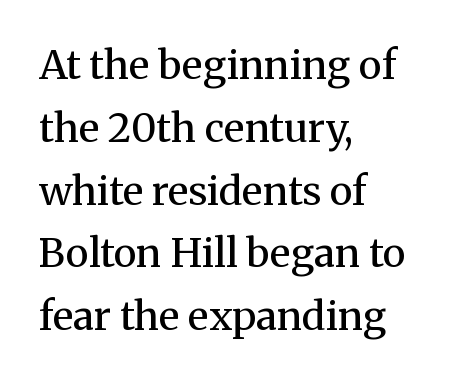
Q: Is the text bold? A: No.
Q: Is the text italic (slanted)? A: No, it is upright.
Q: Is the typeface a serif or a sans-serif typeface? A: Serif.
Q: Is the text underlined? A: No.
Q: How is the paragraph aligned? A: Left-aligned.
Q: Is the spacing between letters normal or unusually wide? A: Normal.
Q: Is the spacing between lines tight, normal or loose? A: Normal.
Q: Width (condensed, normal, or wide)? A: Normal.
Q: Stroke contrast? A: Medium.
Q: x-height? A: Medium.
Q: Monospaced? A: No.
